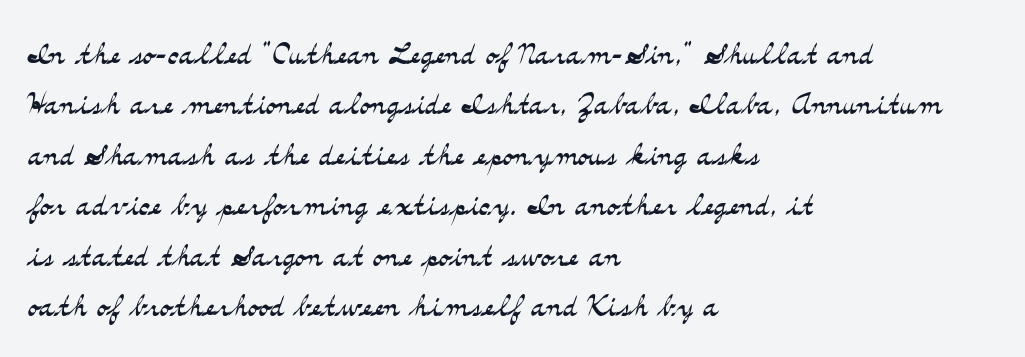
No extra ink here — the face is not bold. Spacing verdict: proportional, widths tailored to each character. Tracking value appears to be zero — textbook default spacing. The area under the type is left untouched.
